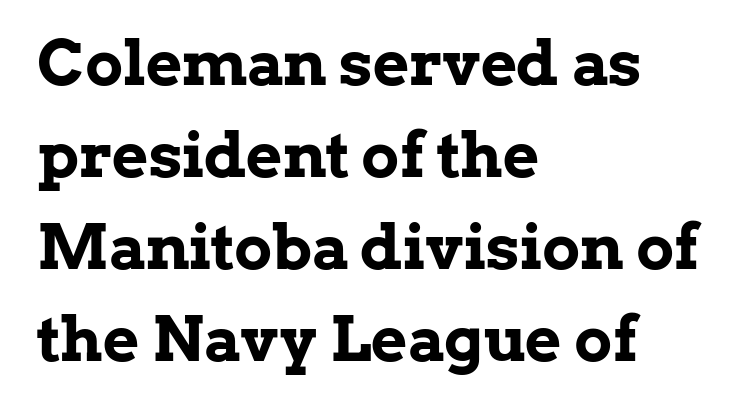
Line beginnings align vertically; line endings do not. The specimen omits any rule beneath the text block's lines. Character widths vary here, with narrow letters taking less room than wide ones. This sample keeps an unexceptional amount of space between lines.
